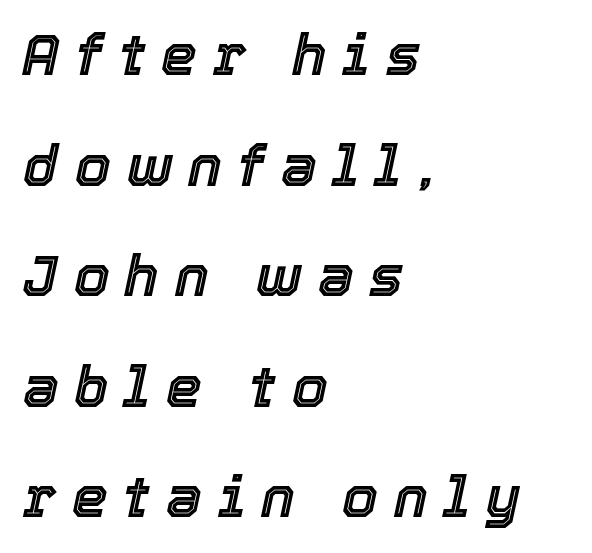
The image shows 57 px text type, italic (leaning right); set left-aligned, loose line spacing (1.94x), unusually wide letter spacing (+0.28 em), not underlined; a medium x-height.
